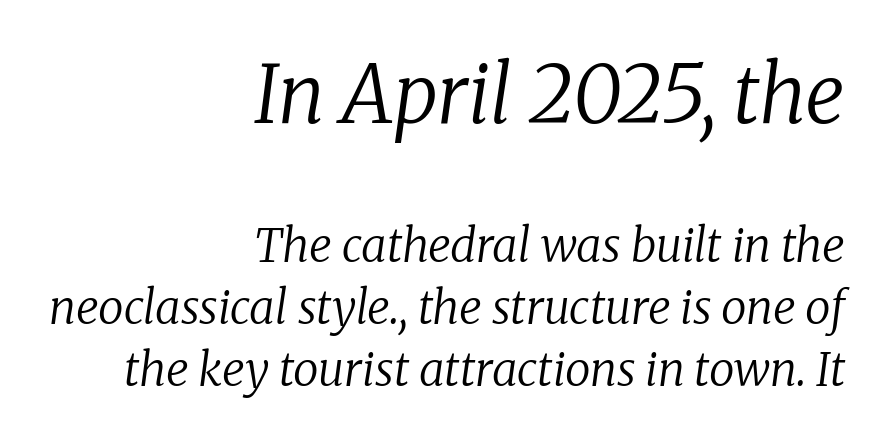
Anything drawn beneath the words? Only blank space. Compared with ordinary roman type, these characters are visibly tilted. Block one is the big one; block two sits smaller underneath. The rag falls on the left side of this text block. Is this a heavy cut? Hardly; it is regular or lighter. The glyphs in this specimen are seriffed.
